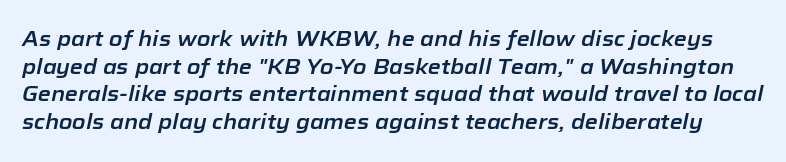
{"italic": "yes", "lean": "right", "slant_degrees": 12, "underline": "no", "line_spacing": "normal", "line_spacing_ratio": 1.32, "letter_spacing": "normal", "letter_spacing_em": 0.0, "glyph_px": 21}
